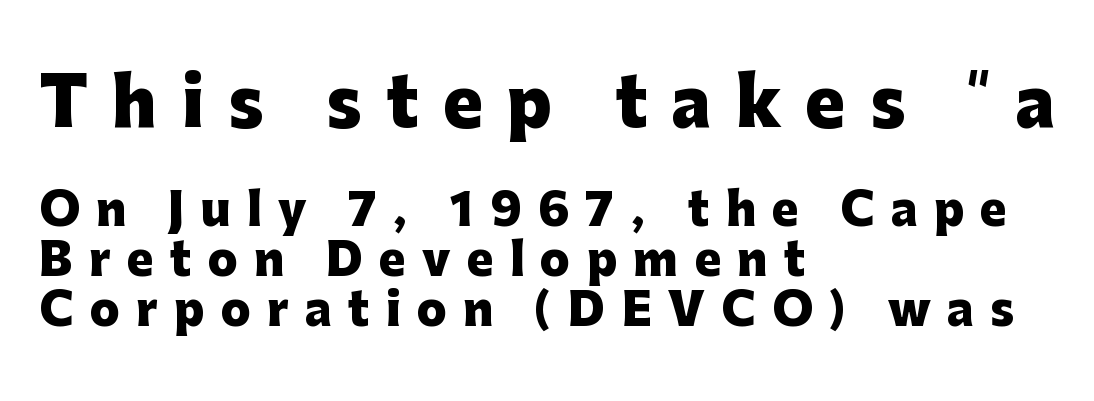
Typographically, this falls in the sans-serif category. Plenty of ink on the page — the face is bold. A clean baseline with only descenders dipping below it. Students, note that the glyphs here are deliberately spaced far apart.
